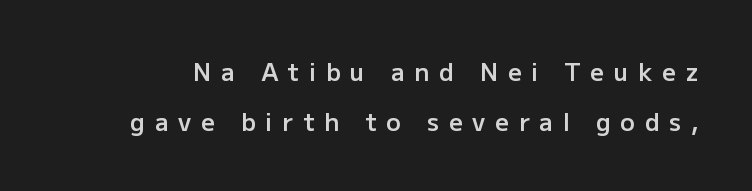
The image shows 24 px text type, upright; set loose line spacing (2.08x), unusually wide letter spacing (+0.41 em), not underlined.
